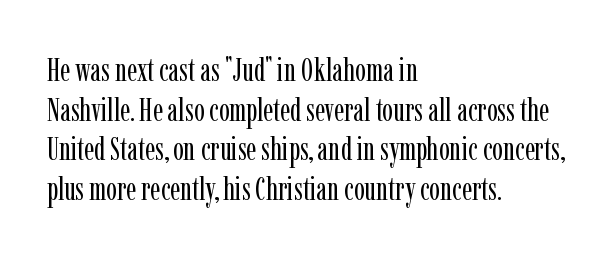
{"serif": "yes", "italic": "no", "bold": "no", "weight": "regular", "width": "condensed", "stroke_contrast": "low", "x_height": "medium", "monospaced": "no", "underline": "no", "align": "left", "line_spacing_ratio": 1.24, "letter_spacing": "normal", "letter_spacing_em": 0.0, "glyph_px": 32}
